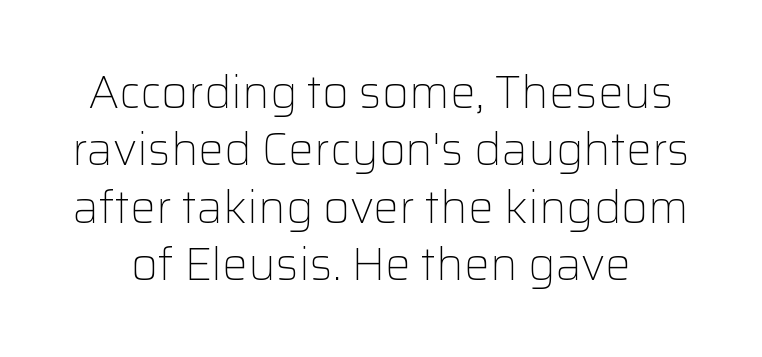
Note: no serifs on the glyphs. The passage shown has conventional tracking throughout. This is roman type, the default non-slanted kind. Normally led — the rows are evenly, conventionally spaced. The specimen omits any rule beneath the text block's lines.
